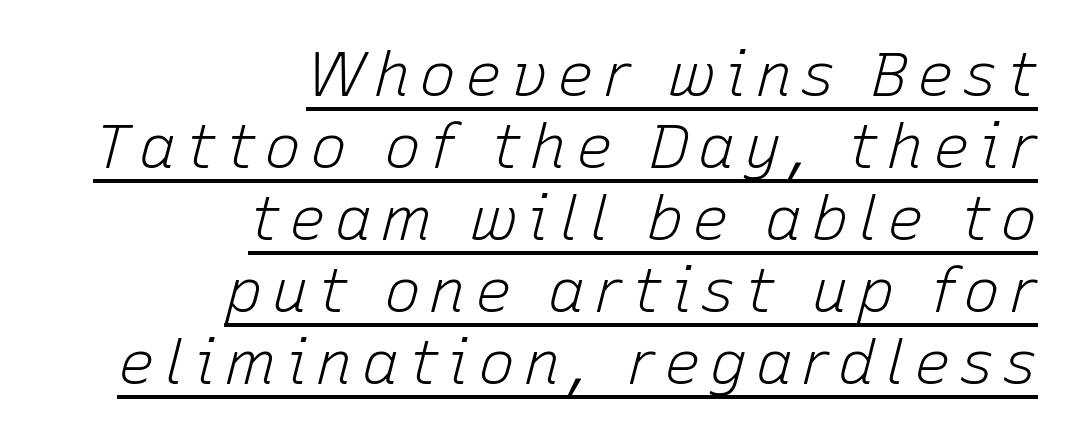
Caption: face not bold, strokes unweighted. The lettering is marked with a stroke running underneath it. Tall strokes in this sample are angled rather than plumb. Proportional: the letters do not fall into vertical columns.
